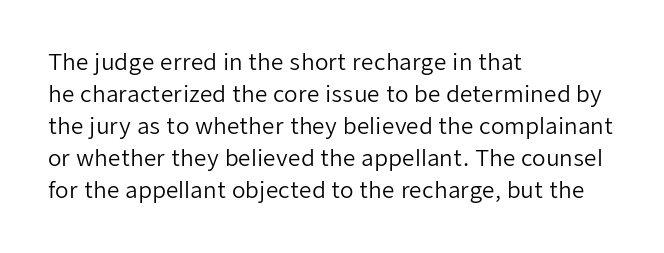
The image shows 22 px text type, upright; set left-aligned, normal line spacing (1.46x), normal letter spacing, not underlined.
